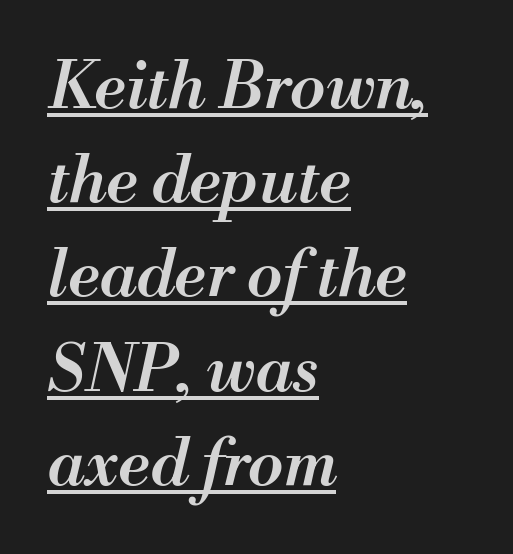
Q: Is the text bold? A: Semi-bold.
Q: Is the text italic (slanted)? A: Yes, it leans right by about 13 degrees.
Q: Is the text underlined? A: Yes.
Q: How is the paragraph aligned? A: Left-aligned.
Q: Is the spacing between letters normal or unusually wide? A: Normal.
Q: Is the spacing between lines tight, normal or loose? A: Normal.
Q: Width (condensed, normal, or wide)? A: Normal.
Q: Stroke contrast? A: Medium.
Q: x-height? A: Small.
Q: Monospaced? A: No.
